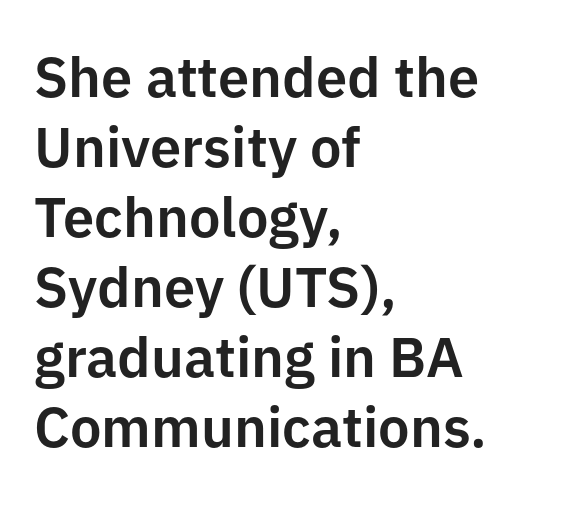
Default kerning and tracking; the words read as compact shapes. The rendering shows plain stroke endings on the letterforms — a sans-serif design. The letters stand straight up with perfectly vertical stems. The lines are quadded left.
